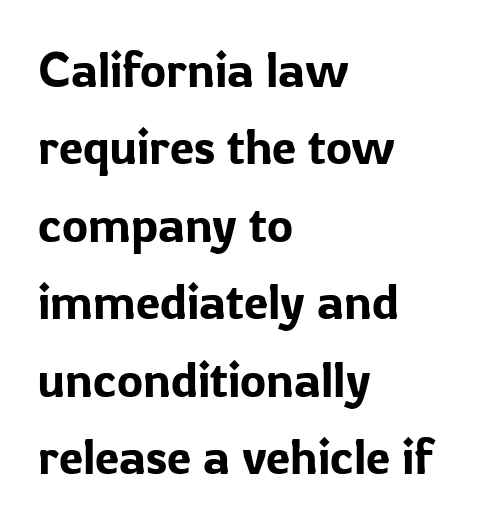
{"serif": "no", "italic": "no", "width": "normal", "stroke_contrast": "low", "x_height": "medium", "monospaced": "no", "underline": "no", "align": "left", "line_spacing": "normal", "line_spacing_ratio": 1.58, "letter_spacing": "normal", "letter_spacing_em": 0.0, "glyph_px": 49}
